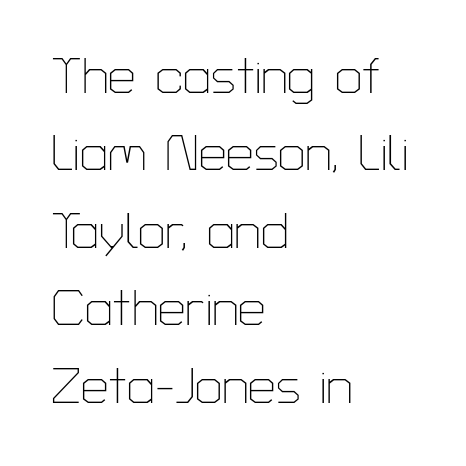
This is the regular roman posture of the typeface. The rendering uses a moderate line-height, typical for paragraphs. The space directly below the letters is spotless. The letters advance in unequal steps, a hallmark of proportional type. Weight: not bold — regular or lighter. Typeset ragged right — the left edge is the straight one.
